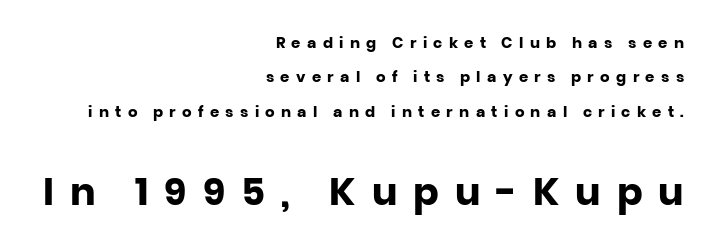
Nobody drew a line under any word here. Tracking value appears strongly positive — letters spread wide. Which chunk is bigger? The second one — the bottom block dwarfs the top. The passage shown is typeset with a sans-serif family. The passage shown is typed in a proportional face where columns would drift.
